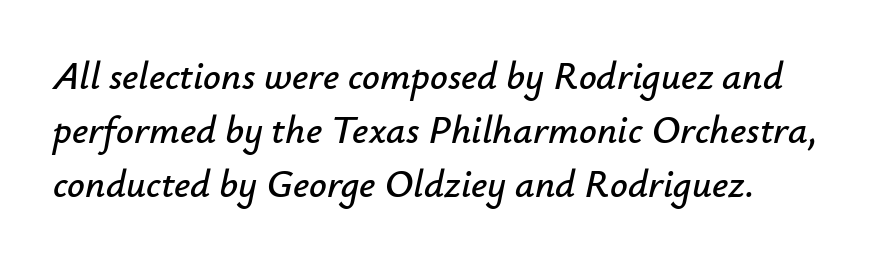
The tracking reads as untouched default to a designer's eye. The passage shown stacks its lines at a standard gap. This sample has the flowing, uneven cadence of proportional lettering. Slant detected: the letters are inclined. The passage shown is not underscored anywhere.
